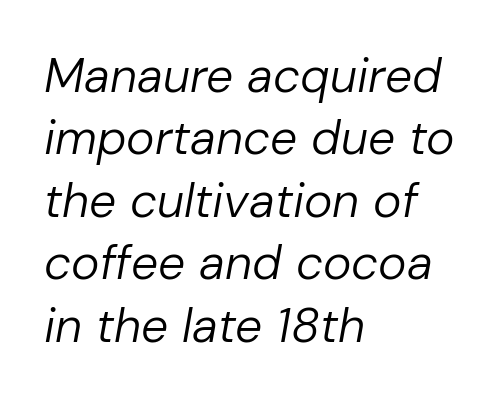
The image shows 48 px regular-weight type, italic (leaning right); set left-aligned, normal line spacing (1.3x), normal letter spacing, not underlined; low stroke contrast and a medium x-height.
